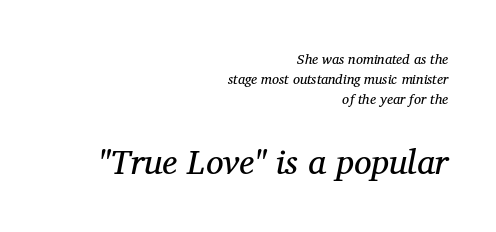
The type is set solid horizontally, with unmodified tracking. Line spacing here is normal. The typeface has the unassuming heft of standard copy or less. The space directly below the letters is spotless.
